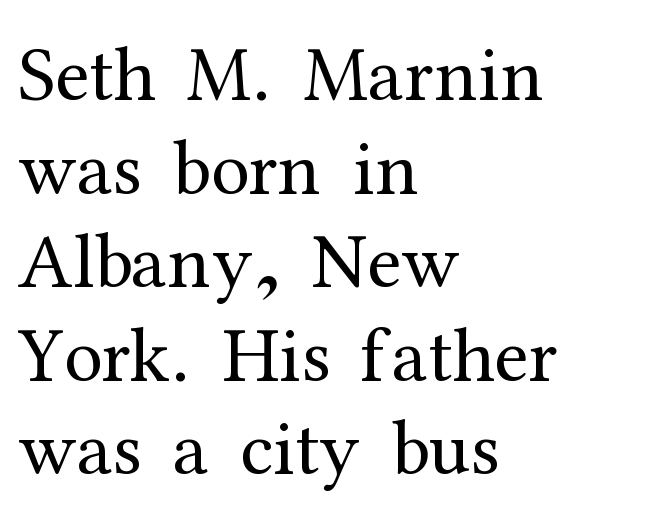
Q: Is the text bold? A: No.
Q: Is the text italic (slanted)? A: No, it is upright.
Q: Is the typeface a serif or a sans-serif typeface? A: Serif.
Q: Is the text underlined? A: No.
Q: How is the paragraph aligned? A: Left-aligned.
Q: Is the spacing between letters normal or unusually wide? A: Normal.
Q: Width (condensed, normal, or wide)? A: Normal.
Q: Stroke contrast? A: Medium.
Q: x-height? A: Medium.
Q: Monospaced? A: No.
